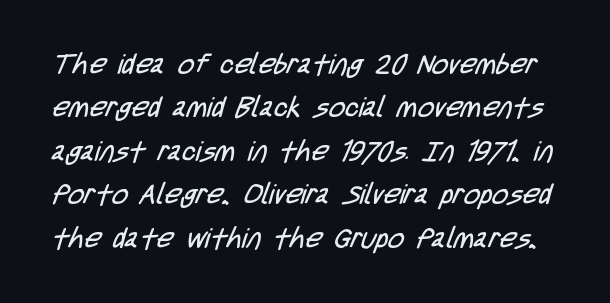
The font family rendered here belongs to the sans-serif group. Honestly, there is no underline to notice here at all. Think of a printed novel: that variable character pitch is what you see here. Is the letter spacing exaggerated? No — it looks like the ordinary default. This reads as an unemphasized weight, regular at the heaviest. A normal amount of white space separates one row of letters from the next.
